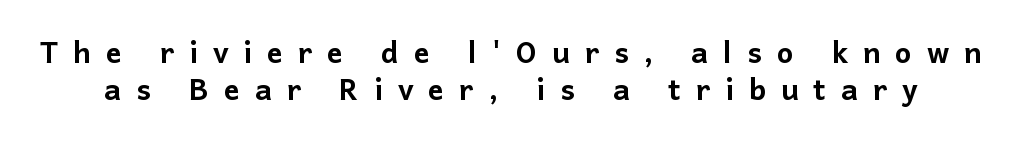
Q: Is the text italic (slanted)? A: No, it is upright.
Q: Is the typeface a serif or a sans-serif typeface? A: Sans-serif.
Q: Is the text underlined? A: No.
Q: Is the spacing between letters normal or unusually wide? A: Unusually wide.
Q: Is the spacing between lines tight, normal or loose? A: Tight.
Q: Width (condensed, normal, or wide)? A: Normal.
Q: Stroke contrast? A: Low.
Q: x-height? A: Medium.
Q: Monospaced? A: No.
